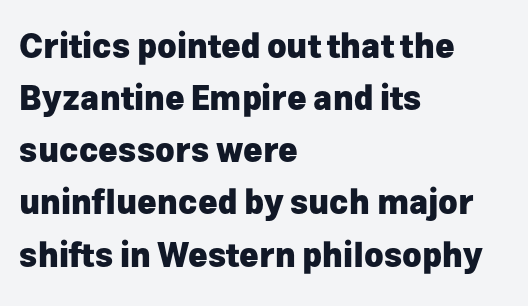
Upright lettering throughout. As a designer I'd log this as weight 700, bold. Descenders are the only things crossing below the line. What stands out about the letter spacing? Nothing — it is the standard amount. The setting favours the left margin, as ordinary paragraphs usually do. Note the varied advance widths — an 'i' is clearly narrower than an 'm'.
